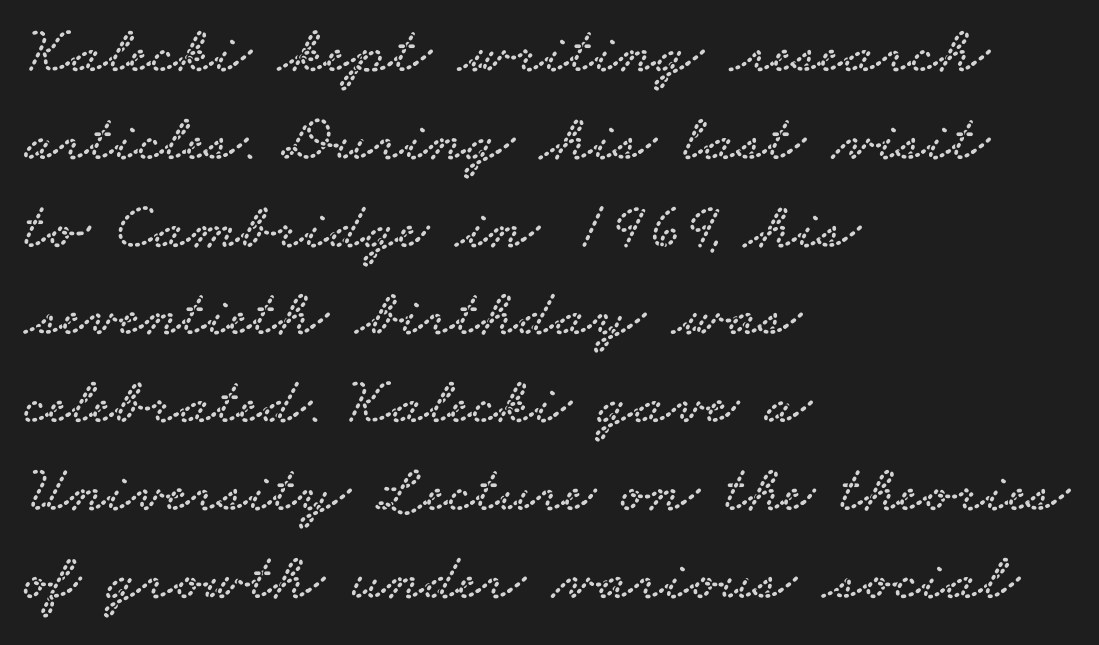
Q: Is the text underlined? A: No.
Q: How is the paragraph aligned? A: Left-aligned.
Q: Is the spacing between letters normal or unusually wide? A: Normal.
Q: Is the spacing between lines tight, normal or loose? A: Normal.
Q: Width (condensed, normal, or wide)? A: Wide.
Q: Stroke contrast? A: Low.
Q: x-height? A: Small.
Q: Monospaced? A: No.
